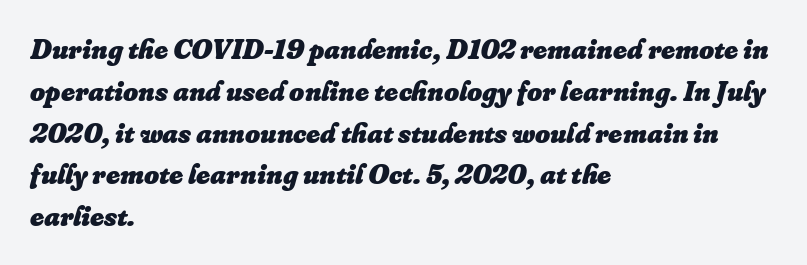
Q: Is the text bold? A: Yes.
Q: Is the text italic (slanted)? A: Yes, it leans right by about 16 degrees.
Q: Is the text underlined? A: No.
Q: How is the paragraph aligned? A: Left-aligned.
Q: Is the spacing between letters normal or unusually wide? A: Normal.
Q: Is the spacing between lines tight, normal or loose? A: Normal.
Q: Width (condensed, normal, or wide)? A: Normal.
Q: Stroke contrast? A: Low.
Q: x-height? A: Small.
Q: Monospaced? A: No.
